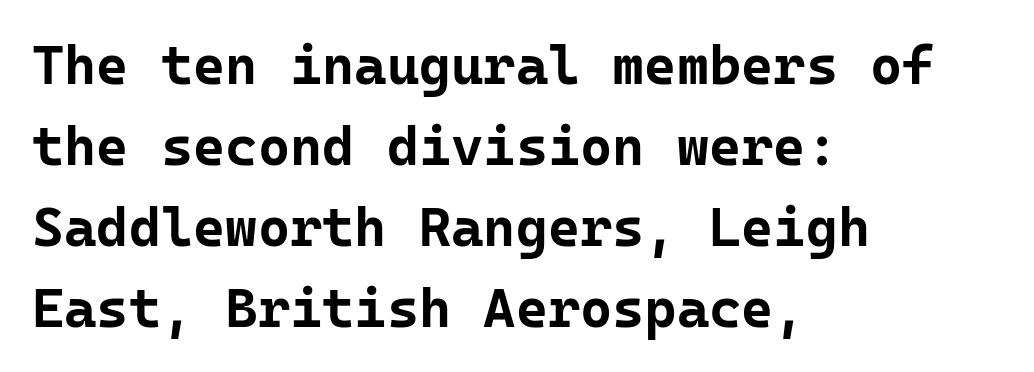
{"serif": "no", "italic": "no", "bold": "yes", "weight": "bold", "width": "normal", "stroke_contrast": "low", "x_height": "medium", "monospaced": "yes", "underline": "no", "align": "left", "line_spacing": "normal", "line_spacing_ratio": 1.47, "letter_spacing": "normal", "letter_spacing_em": 0.0, "glyph_px": 55}
